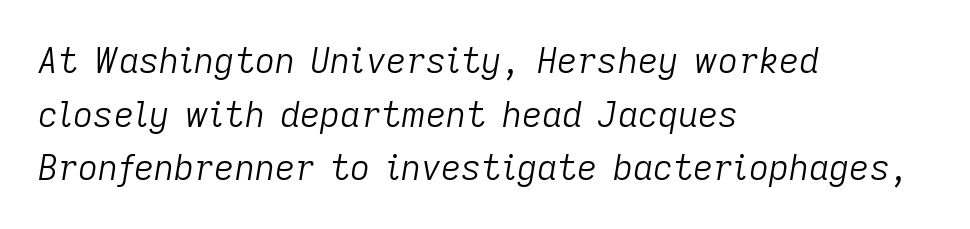
The image shows 35 px light type, italic (leaning right); set left-aligned, normal line spacing (1.53x), normal letter spacing, not underlined; low stroke contrast and a medium x-height.
